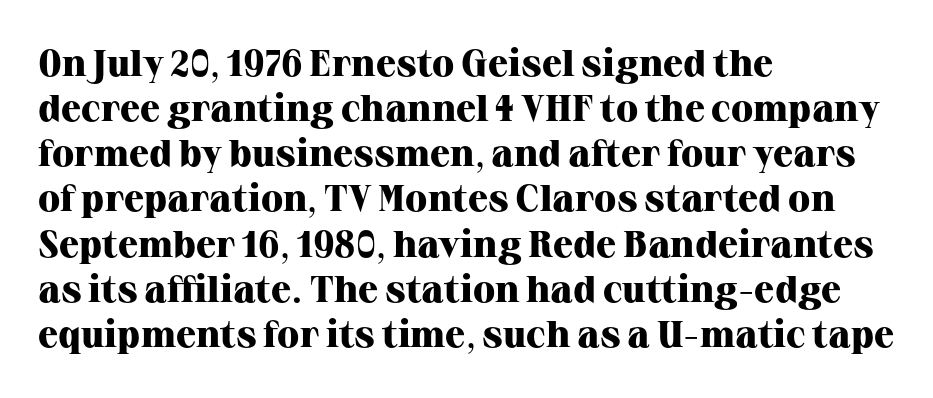
Q: Is the text bold? A: Yes.
Q: Is the text italic (slanted)? A: No, it is upright.
Q: Is the typeface a serif or a sans-serif typeface? A: Serif.
Q: Is the text underlined? A: No.
Q: How is the paragraph aligned? A: Left-aligned.
Q: Is the spacing between letters normal or unusually wide? A: Normal.
Q: Width (condensed, normal, or wide)? A: Normal.
Q: Stroke contrast? A: High.
Q: x-height? A: Medium.
Q: Monospaced? A: No.
